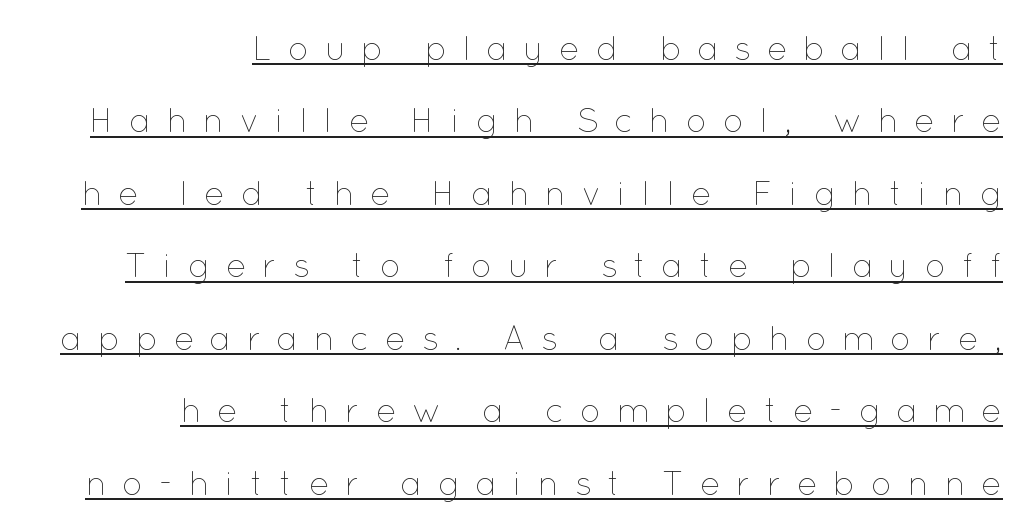
{"italic": "no", "bold": "no", "weight": "thin", "width": "normal", "stroke_contrast": "low", "x_height": "medium", "monospaced": "no", "underline": "yes", "align": "right", "line_spacing": "loose", "line_spacing_ratio": 2.13, "letter_spacing": "wide", "letter_spacing_em": 0.46, "glyph_px": 34}
